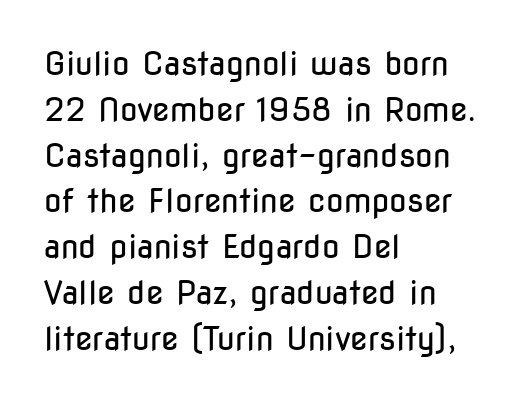
The image shows 32 px regular-weight, condensed sans-serif type, upright; set left-aligned, normal line spacing (1.43x), normal letter spacing, not underlined; low stroke contrast and a medium x-height.
